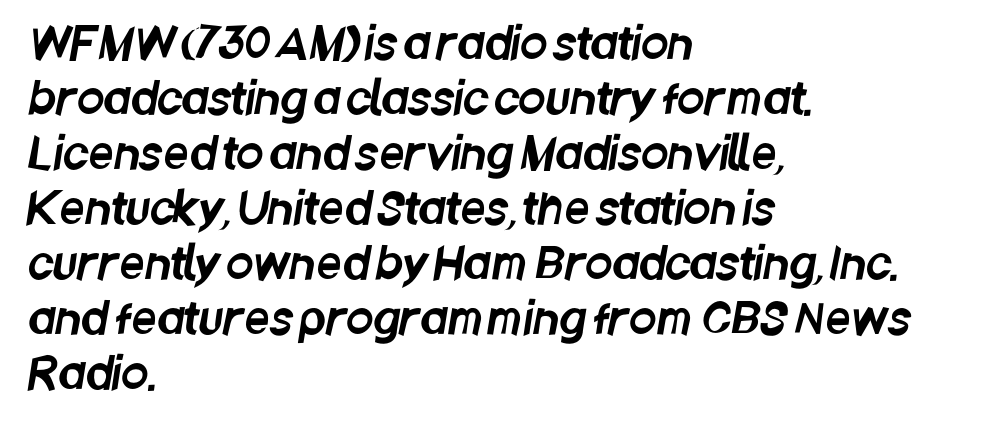
{"serif": "no", "width": "condensed", "stroke_contrast": "low", "x_height": "large", "monospaced": "no", "underline": "no", "align": "left", "line_spacing": "normal", "line_spacing_ratio": 1.25, "letter_spacing": "normal", "letter_spacing_em": 0.0, "glyph_px": 44}
